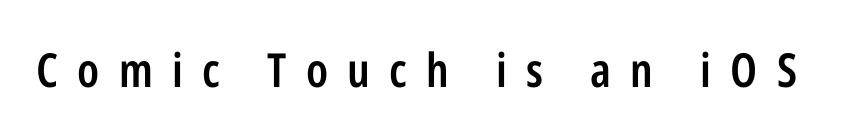
Q: Is the text bold? A: Semi-bold.
Q: Is the text italic (slanted)? A: No, it is upright.
Q: Is the typeface a serif or a sans-serif typeface? A: Sans-serif.
Q: Is the text underlined? A: No.
Q: Is the spacing between letters normal or unusually wide? A: Unusually wide.
Q: Width (condensed, normal, or wide)? A: Condensed.
Q: Stroke contrast? A: Low.
Q: x-height? A: Medium.
Q: Monospaced? A: No.
